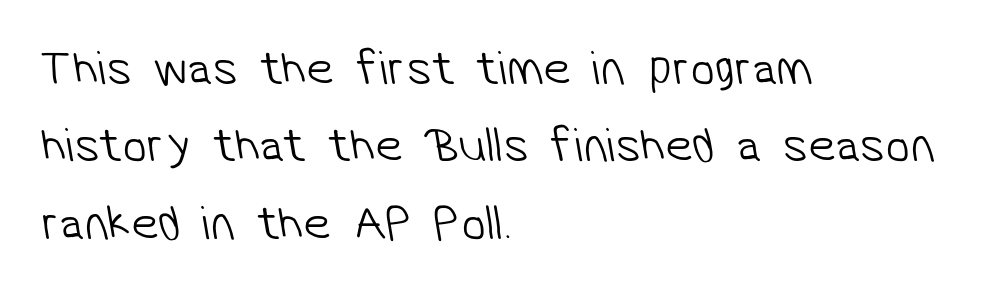
Q: Is the text bold? A: No.
Q: Is the typeface a serif or a sans-serif typeface? A: Sans-serif.
Q: Is the text underlined? A: No.
Q: How is the paragraph aligned? A: Left-aligned.
Q: Is the spacing between letters normal or unusually wide? A: Normal.
Q: Is the spacing between lines tight, normal or loose? A: Normal.
Q: Width (condensed, normal, or wide)? A: Normal.
Q: Stroke contrast? A: Low.
Q: x-height? A: Medium.
Q: Monospaced? A: No.
